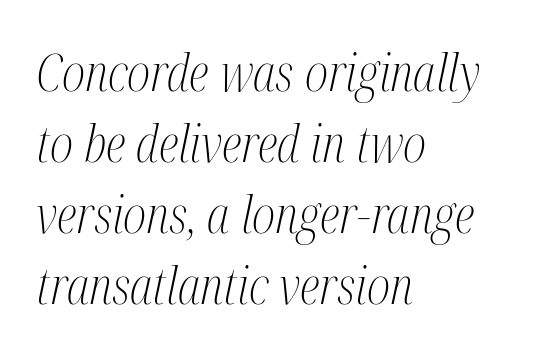
Q: Is the text bold? A: No.
Q: Is the text italic (slanted)? A: Yes, it leans right by about 12 degrees.
Q: Is the typeface a serif or a sans-serif typeface? A: Serif.
Q: Is the text underlined? A: No.
Q: How is the paragraph aligned? A: Left-aligned.
Q: Is the spacing between letters normal or unusually wide? A: Normal.
Q: Is the spacing between lines tight, normal or loose? A: Normal.
Q: Width (condensed, normal, or wide)? A: Condensed.
Q: Stroke contrast? A: Medium.
Q: x-height? A: Medium.
Q: Monospaced? A: No.
